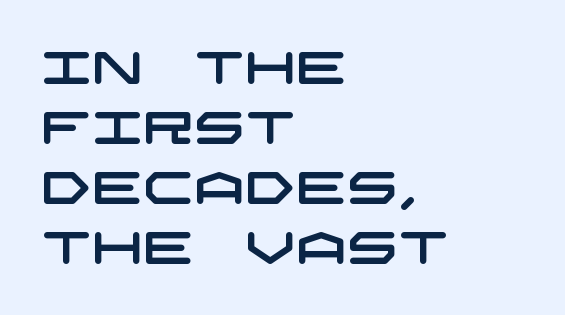
The image shows 45 px wide sans-serif type; set left-aligned, normal line spacing (1.33x), normal letter spacing, not underlined; low stroke contrast and a large x-height.
